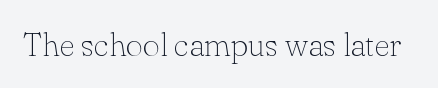
Q: Is the text bold? A: No.
Q: Is the text italic (slanted)? A: No, it is upright.
Q: Is the typeface a serif or a sans-serif typeface? A: Serif.
Q: Is the text underlined? A: No.
Q: Is the spacing between letters normal or unusually wide? A: Normal.
Q: Width (condensed, normal, or wide)? A: Normal.
Q: Stroke contrast? A: Low.
Q: x-height? A: Small.
Q: Monospaced? A: No.
